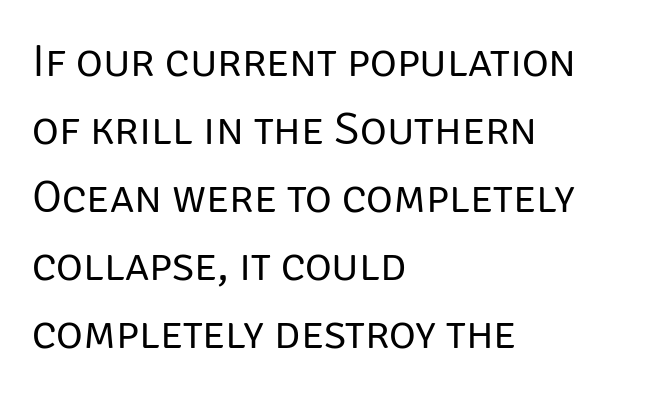
Q: Is the text bold? A: No.
Q: Is the text italic (slanted)? A: No, it is upright.
Q: Is the typeface a serif or a sans-serif typeface? A: Sans-serif.
Q: Is the text underlined? A: No.
Q: How is the paragraph aligned? A: Left-aligned.
Q: Is the spacing between letters normal or unusually wide? A: Normal.
Q: Is the spacing between lines tight, normal or loose? A: Normal.
Q: Width (condensed, normal, or wide)? A: Normal.
Q: Stroke contrast? A: Low.
Q: x-height? A: Large.
Q: Monospaced? A: No.
